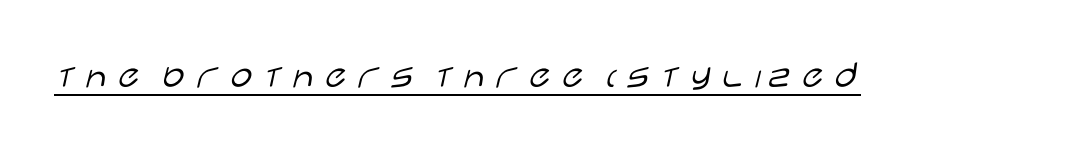
The image shows 40 px light, wide sans-serif type; set underlined; low stroke contrast and a large x-height.
